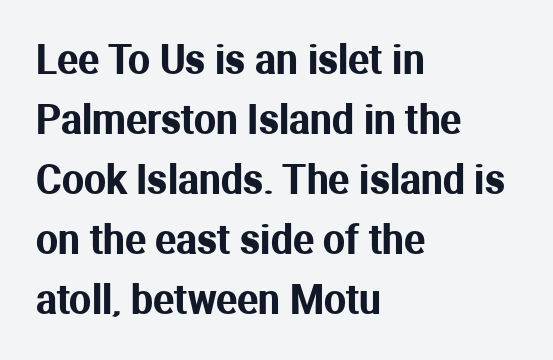
The image shows 39 px sans-serif type, upright; set left-aligned, normal line spacing (1.54x), normal letter spacing, not underlined; medium stroke contrast and a medium x-height.
